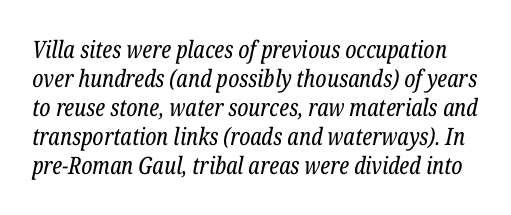
The image shows 24 px text type, italic (leaning right); set line spacing 1.21x, normal letter spacing, not underlined.
